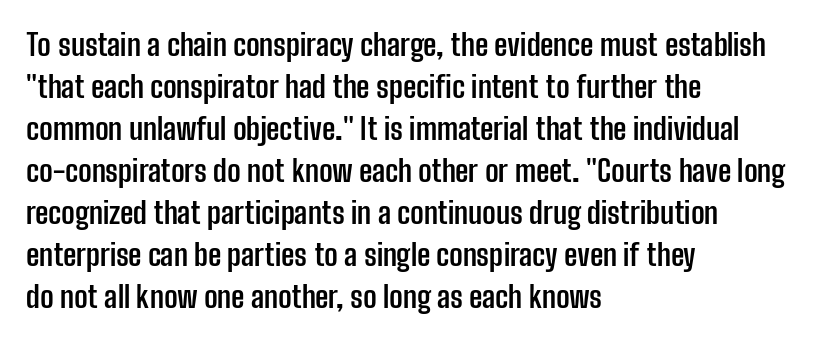
The image shows 30 px semibold, condensed sans-serif type, upright; set left-aligned, normal line spacing (1.4x), normal letter spacing, not underlined; low stroke contrast and a medium x-height.
